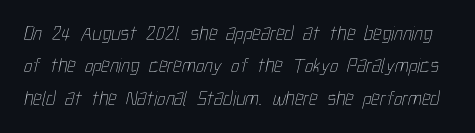
Q: Is the text bold? A: No.
Q: Is the text underlined? A: No.
Q: Is the spacing between letters normal or unusually wide? A: Normal.
Q: Is the spacing between lines tight, normal or loose? A: Normal.
